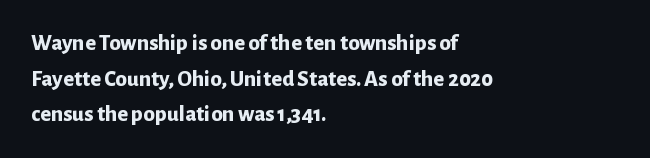
Q: Is the text bold? A: Yes.
Q: Is the text italic (slanted)? A: No, it is upright.
Q: Is the text underlined? A: No.
Q: How is the paragraph aligned? A: Left-aligned.
Q: Is the spacing between letters normal or unusually wide? A: Normal.
Q: Is the spacing between lines tight, normal or loose? A: Normal.
